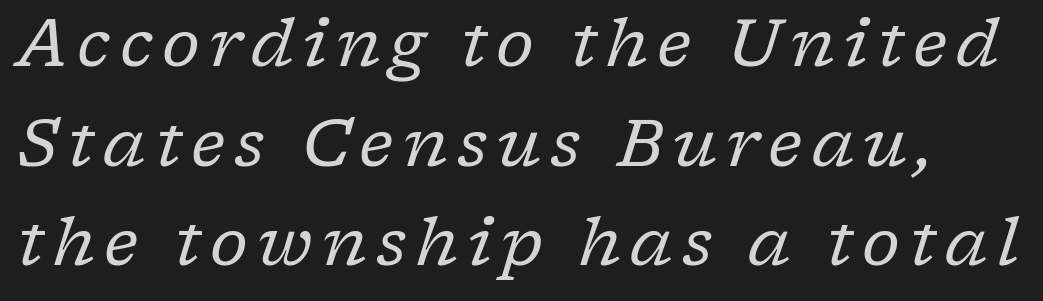
The image shows 66 px regular-weight serif type, italic (leaning right); set normal line spacing (1.51x), not underlined; low stroke contrast and a medium x-height.
